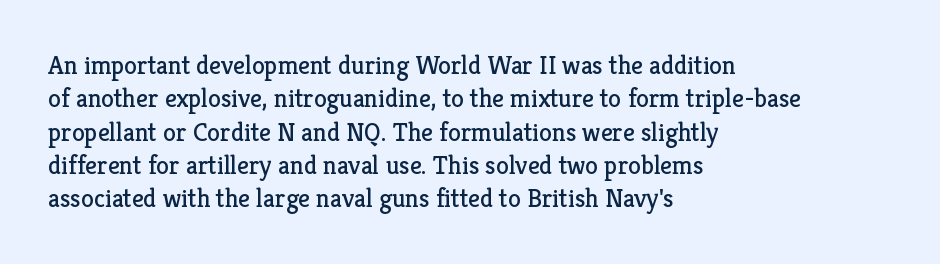
Q: Is the text bold? A: No.
Q: Is the text italic (slanted)? A: No, it is upright.
Q: Is the text underlined? A: No.
Q: How is the paragraph aligned? A: Left-aligned.
Q: Is the spacing between letters normal or unusually wide? A: Normal.
Q: Is the spacing between lines tight, normal or loose? A: Normal.
